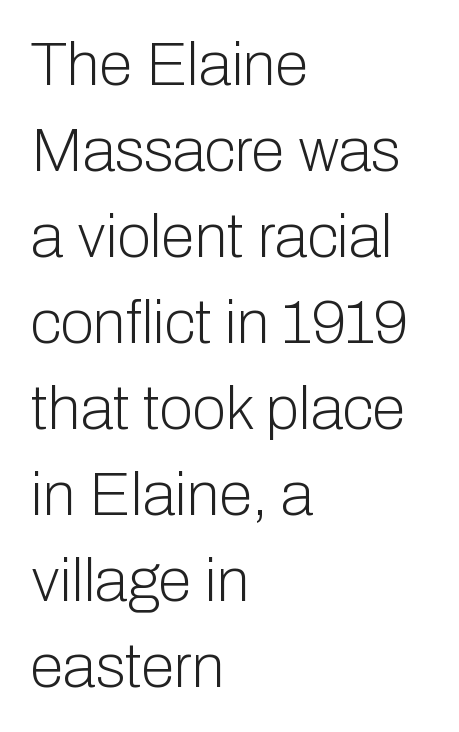
Weight: in the light-to-regular range. A normal amount of white space separates one row of letters from the next. The tracking reads as untouched default to a designer's eye. If you drew a line through each stem, it would be perfectly vertical. If you drew a ruler down the left edge, every line would touch it. Any mark beneath the type? The region is blank.
